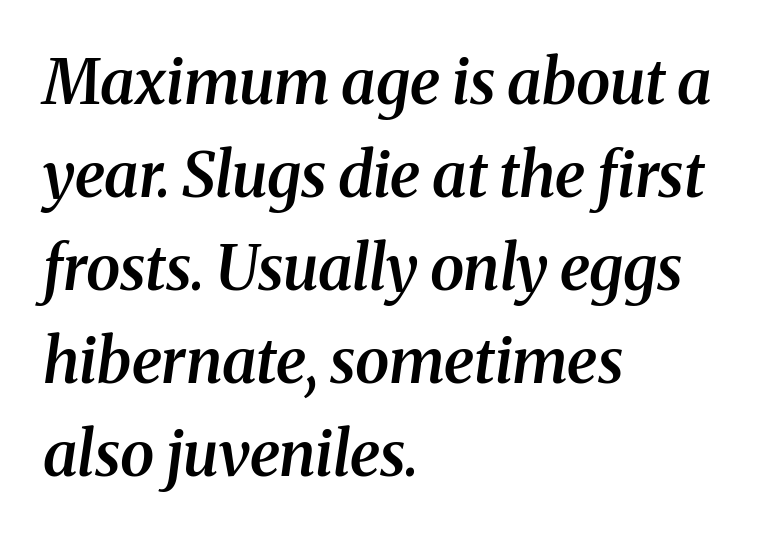
{"serif": "yes", "italic": "yes", "lean": "right", "slant_degrees": 8, "bold": "semi", "weight": "semibold", "width": "normal", "stroke_contrast": "medium", "x_height": "medium", "monospaced": "no", "underline": "no", "align": "left", "line_spacing": "normal", "line_spacing_ratio": 1.5, "letter_spacing": "normal", "letter_spacing_em": 0.0, "glyph_px": 62}
